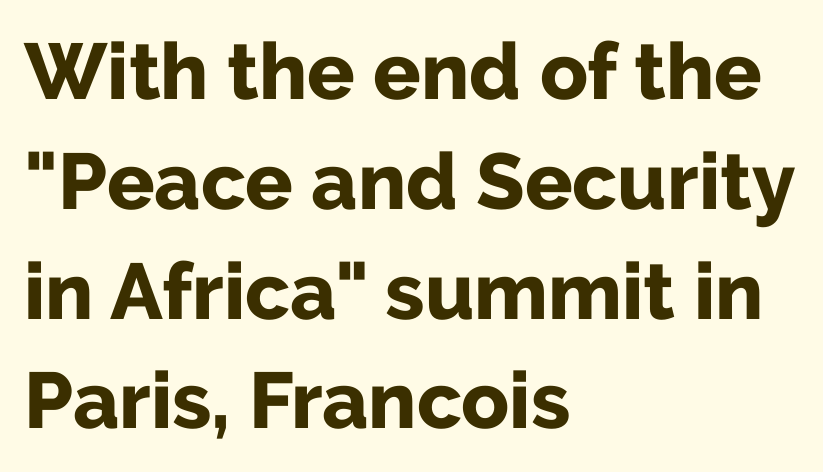
{"serif": "no", "italic": "no", "bold": "yes", "weight": "bold", "width": "normal", "stroke_contrast": "low", "x_height": "medium", "monospaced": "no", "underline": "no", "align": "left", "line_spacing": "normal", "line_spacing_ratio": 1.39, "letter_spacing": "normal", "letter_spacing_em": 0.0, "glyph_px": 79}
